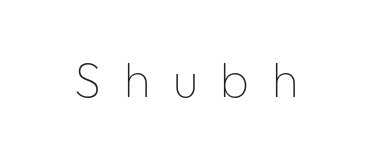
Stroke thickness stays within the range of a standard reading face or lighter. The face used here is proportionally spaced, like ordinary book or web type. Serif or sans? Sans — the stroke terminals are bare. The passage shown has open, widely tracked lettering throughout. Posture: upright roman.
